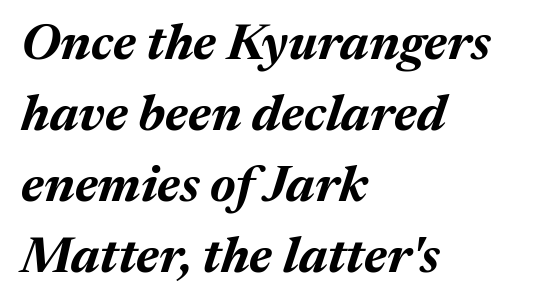
The image shows 51 px bold type, italic (leaning right); set left-aligned, normal line spacing (1.39x), normal letter spacing, not underlined; medium stroke contrast and a medium x-height.
